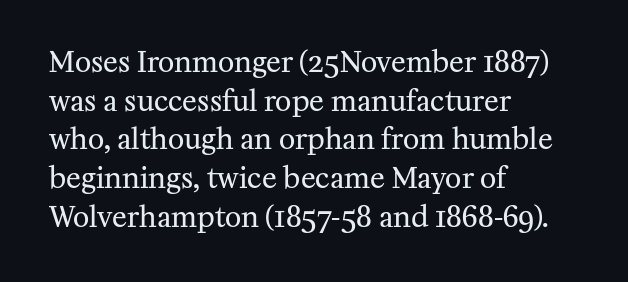
{"serif": "yes", "italic": "no", "bold": "no", "weight": "regular", "width": "normal", "stroke_contrast": "medium", "x_height": "medium", "monospaced": "no", "underline": "no", "align": "left", "line_spacing": "normal", "line_spacing_ratio": 1.38, "letter_spacing": "normal", "letter_spacing_em": 0.0, "glyph_px": 28}
